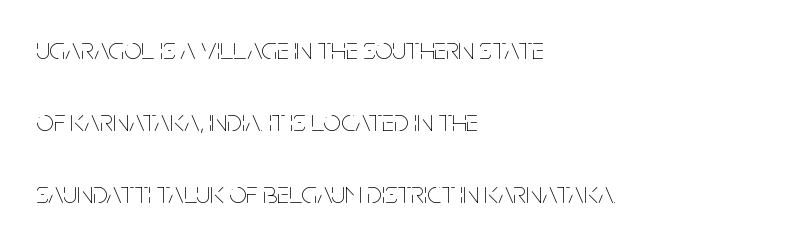
The line texture is even and compact thanks to regular tracking. Line starts are locked; line ends wander. Does the lettering tilt? It doesn't — this is upright. One glance says open: line gaps are wider than usual.
